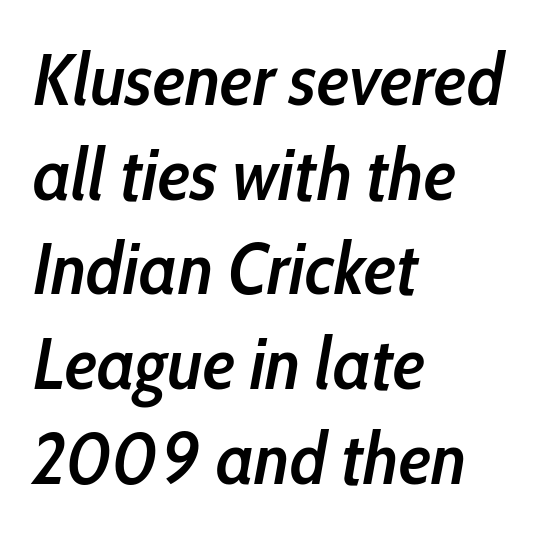
{"italic": "yes", "lean": "right", "slant_degrees": 10, "bold": "semi", "weight": "semibold", "width": "condensed", "stroke_contrast": "low", "x_height": "medium", "monospaced": "no", "underline": "no", "align": "left", "line_spacing": "normal", "line_spacing_ratio": 1.28, "letter_spacing": "normal", "letter_spacing_em": 0.0, "glyph_px": 74}
